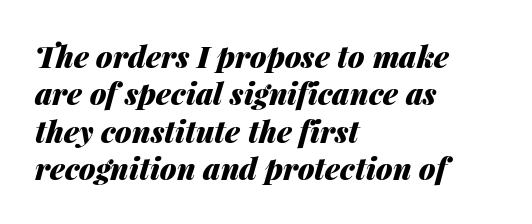
{"italic": "yes", "lean": "right", "slant_degrees": 14, "bold": "yes", "weight": "heavy", "width": "normal", "stroke_contrast": "medium", "x_height": "medium", "monospaced": "no", "underline": "no", "align": "left", "line_spacing": "normal", "line_spacing_ratio": 1.25, "letter_spacing": "normal", "letter_spacing_em": 0.0, "glyph_px": 30}
